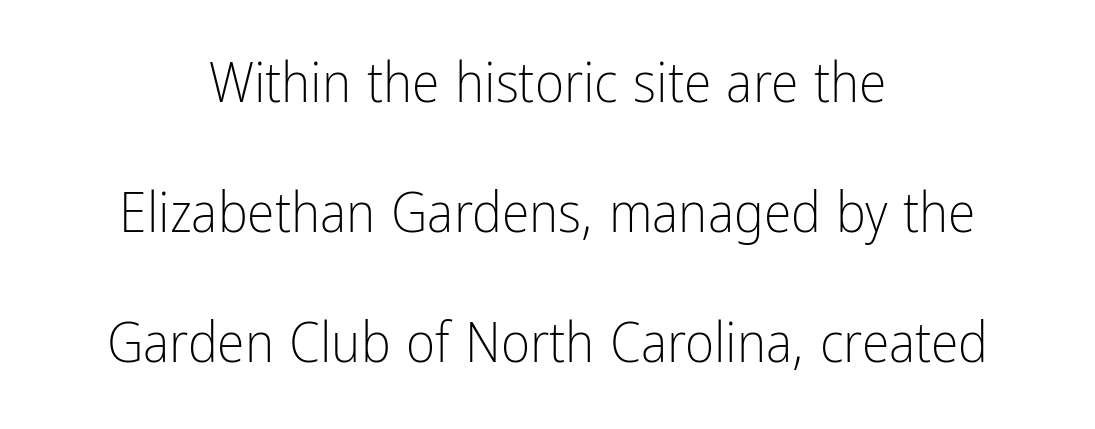
The image shows 56 px light, condensed sans-serif type, upright; set centered, loose line spacing (2.32x), normal letter spacing, not underlined; low stroke contrast and a medium x-height.
